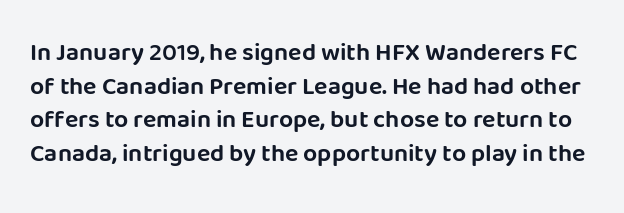
Q: Is the text italic (slanted)? A: No, it is upright.
Q: Is the text underlined? A: No.
Q: Is the spacing between letters normal or unusually wide? A: Normal.
Q: Is the spacing between lines tight, normal or loose? A: Normal.
